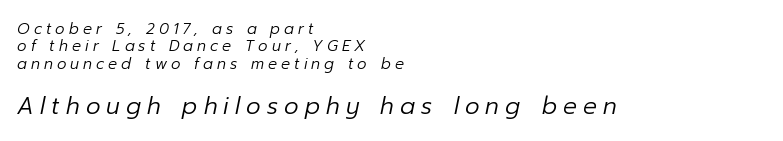
{"italic": "yes", "lean": "right", "slant_degrees": 12, "bold": "no", "underline": "no", "align": "left", "line_spacing_ratio": 1.16, "letter_spacing": "wide", "letter_spacing_em": 0.27, "larger_block": "second", "size_ratio": 1.53, "glyph_px": 23}
